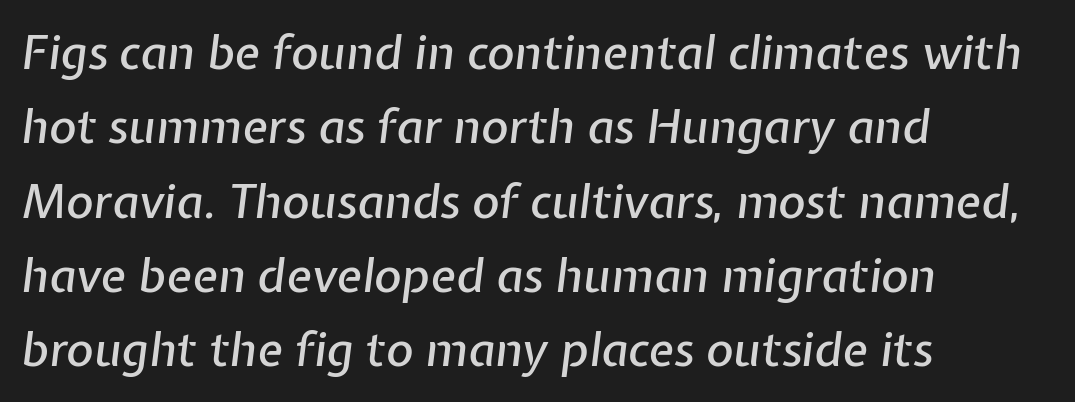
Q: Is the text italic (slanted)? A: Yes, it leans right by about 7 degrees.
Q: Is the text underlined? A: No.
Q: How is the paragraph aligned? A: Left-aligned.
Q: Is the spacing between letters normal or unusually wide? A: Normal.
Q: Is the spacing between lines tight, normal or loose? A: Normal.
Q: Width (condensed, normal, or wide)? A: Normal.
Q: Stroke contrast? A: Low.
Q: x-height? A: Medium.
Q: Monospaced? A: No.
